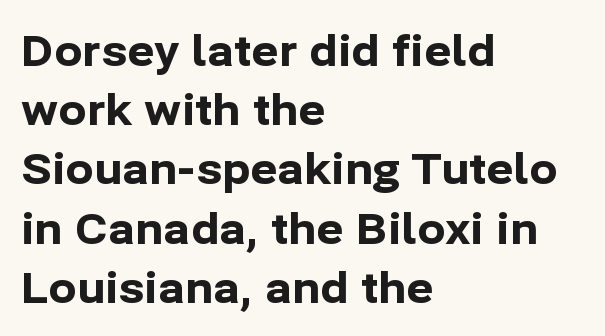
The image shows 42 px bold sans-serif type, upright; set left-aligned, normal line spacing (1.41x), normal letter spacing, not underlined; low stroke contrast and a medium x-height.
